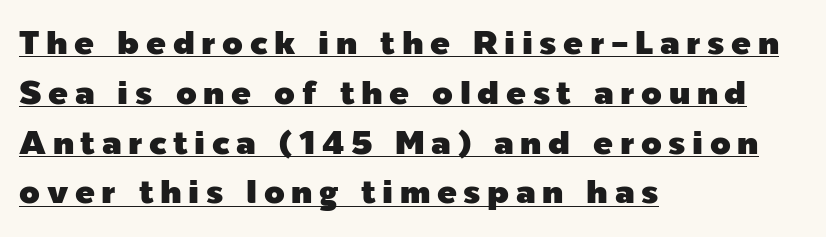
{"serif": "no", "italic": "no", "width": "normal", "x_height": "medium", "monospaced": "no", "underline": "yes", "align": "left", "line_spacing": "normal", "line_spacing_ratio": 1.51, "letter_spacing": "wide", "letter_spacing_em": 0.2, "glyph_px": 33}
